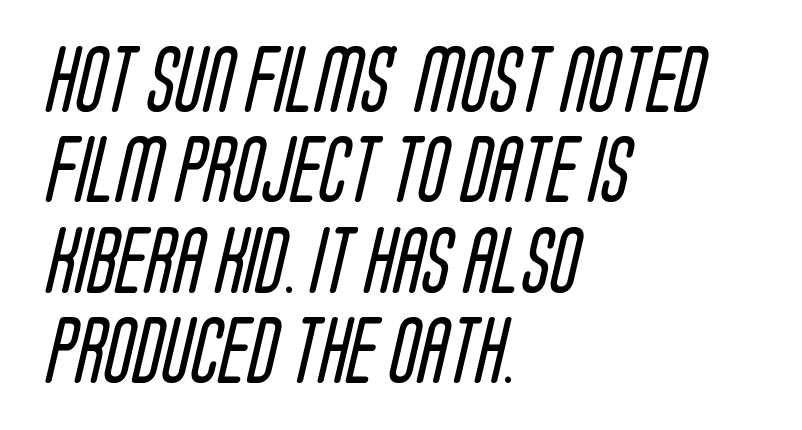
{"serif": "no", "bold": "no", "weight": "regular", "width": "condensed", "stroke_contrast": "low", "x_height": "large", "monospaced": "no", "underline": "no", "align": "left", "line_spacing": "normal", "line_spacing_ratio": 1.35, "letter_spacing": "normal", "letter_spacing_em": 0.0, "glyph_px": 67}
